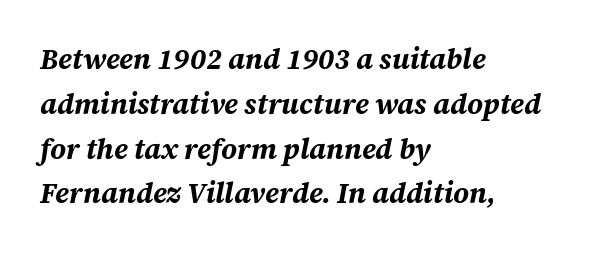
{"italic": "yes", "lean": "right", "slant_degrees": 12, "bold": "yes", "weight": "bold", "width": "normal", "stroke_contrast": "medium", "x_height": "large", "monospaced": "no", "underline": "no", "align": "left", "line_spacing": "normal", "line_spacing_ratio": 1.6, "letter_spacing": "normal", "letter_spacing_em": 0.0, "glyph_px": 28}
